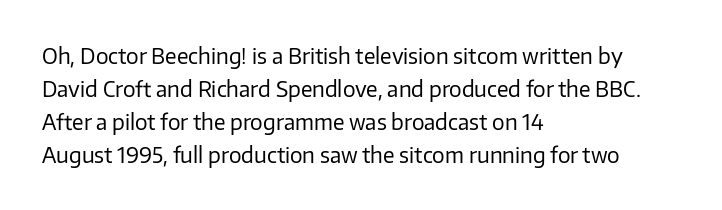
The image shows 21 px text type, upright; set left-aligned, normal line spacing (1.57x), normal letter spacing, not underlined.
